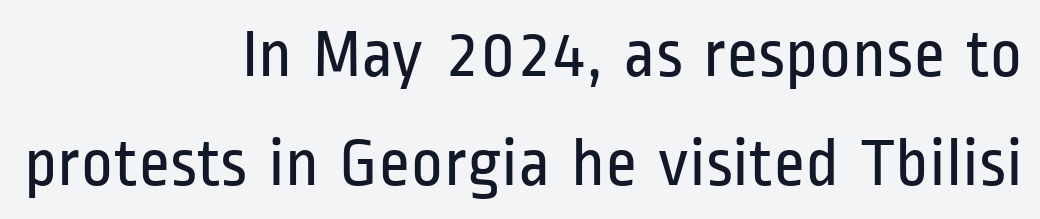
Q: Is the text bold? A: No.
Q: Is the text italic (slanted)? A: No, it is upright.
Q: Is the typeface a serif or a sans-serif typeface? A: Sans-serif.
Q: Is the text underlined? A: No.
Q: How is the paragraph aligned? A: Right-aligned.
Q: Is the spacing between letters normal or unusually wide? A: Normal.
Q: Is the spacing between lines tight, normal or loose? A: Normal.
Q: Width (condensed, normal, or wide)? A: Condensed.
Q: Stroke contrast? A: Low.
Q: x-height? A: Medium.
Q: Monospaced? A: No.
